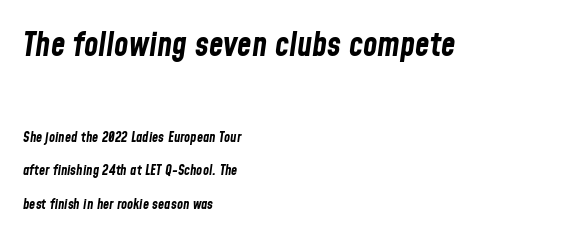
The image shows 33 px bold, condensed type, italic (leaning right); set left-aligned, loose line spacing (2.38x), normal letter spacing, not underlined; the first (top) block is 2.36x larger; low stroke contrast and a medium x-height.
